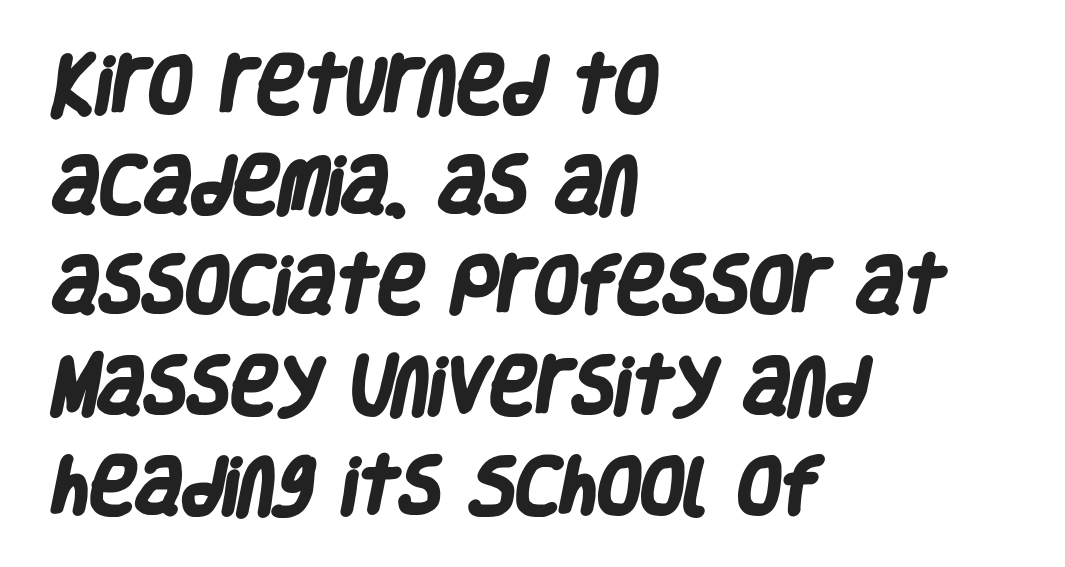
Q: Is the text bold? A: Yes.
Q: Is the typeface a serif or a sans-serif typeface? A: Sans-serif.
Q: Is the text underlined? A: No.
Q: How is the paragraph aligned? A: Left-aligned.
Q: Is the spacing between letters normal or unusually wide? A: Normal.
Q: Is the spacing between lines tight, normal or loose? A: Normal.
Q: Width (condensed, normal, or wide)? A: Condensed.
Q: Stroke contrast? A: Low.
Q: x-height? A: Large.
Q: Monospaced? A: No.
